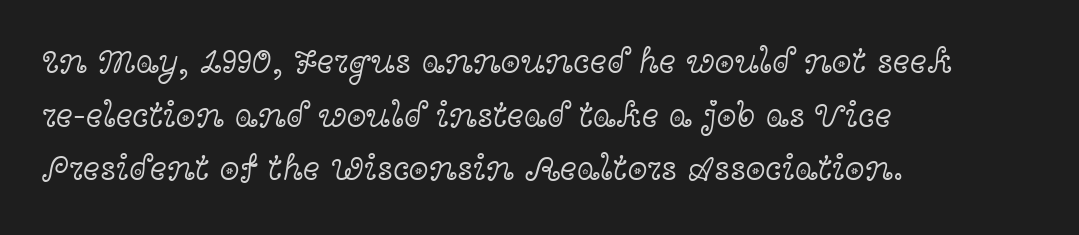
The image shows 36 px light, wide serif type, upright; set left-aligned, normal line spacing (1.49x), normal letter spacing, not underlined; a medium x-height.
